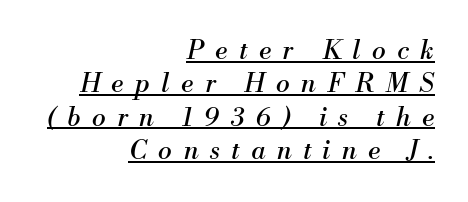
{"italic": "yes", "lean": "right", "slant_degrees": 13, "bold": "no", "underline": "yes", "align": "right", "line_spacing": "normal", "line_spacing_ratio": 1.28, "letter_spacing": "wide", "letter_spacing_em": 0.44, "glyph_px": 26}
